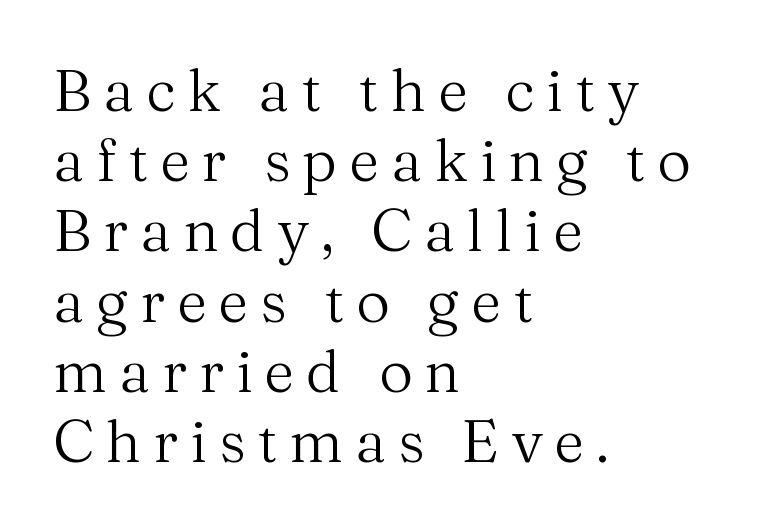
The passage shown has open, widely tracked lettering throughout. Posture: upright roman. Look at the bottom of the vertical strokes: they flare into serifs here. You could not count columns in this text — the font is proportionally spaced. Caption: multi-line text, flush left, ragged right.
